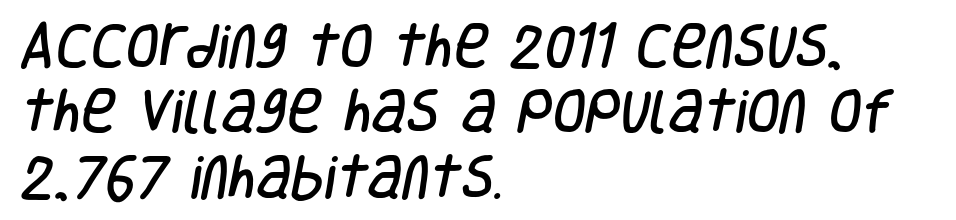
{"serif": "no", "width": "condensed", "stroke_contrast": "low", "x_height": "large", "monospaced": "no", "underline": "no", "align": "left", "line_spacing": "normal", "line_spacing_ratio": 1.36, "letter_spacing": "normal", "letter_spacing_em": 0.0, "glyph_px": 48}
